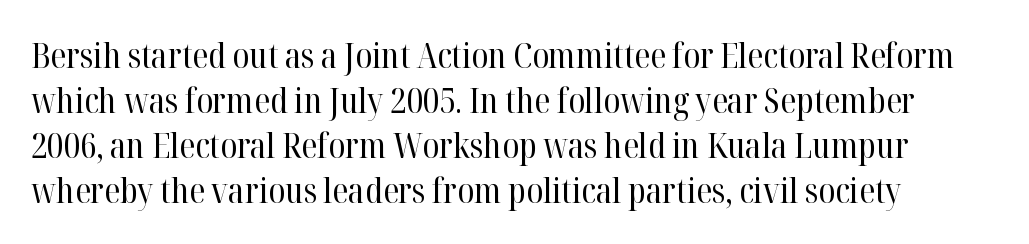
Italic? Not at all — the glyphs are vertical. Small tapered or slab feet sit at the stroke ends, so this counts as serif. You could not count columns in this text — the font is proportionally spaced. Interline gaps are of average width in this sample. Each word holds together tightly as a unit, with standard inter-letter gaps. Glance below the letters and you will spot only blank space.
